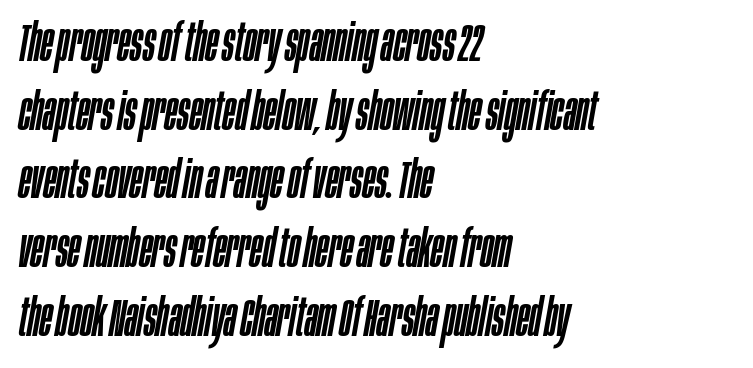
{"italic": "yes", "lean": "right", "slant_degrees": 10, "width": "condensed", "stroke_contrast": "low", "x_height": "large", "monospaced": "no", "underline": "no", "align": "left", "line_spacing": "normal", "line_spacing_ratio": 1.32, "letter_spacing": "normal", "letter_spacing_em": 0.0, "glyph_px": 52}
